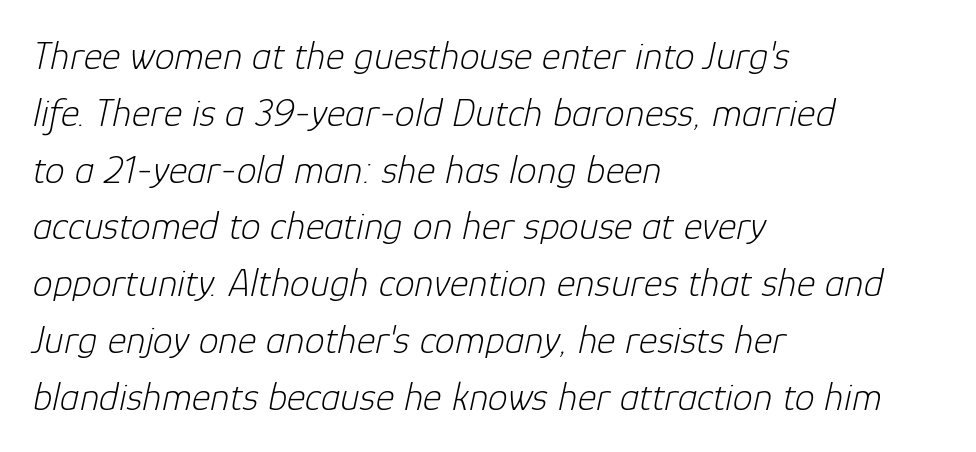
Q: Is the text bold? A: No.
Q: Is the text italic (slanted)? A: Yes, it leans right by about 12 degrees.
Q: Is the text underlined? A: No.
Q: How is the paragraph aligned? A: Left-aligned.
Q: Is the spacing between letters normal or unusually wide? A: Normal.
Q: Is the spacing between lines tight, normal or loose? A: Normal.
Q: Width (condensed, normal, or wide)? A: Normal.
Q: Stroke contrast? A: Low.
Q: x-height? A: Medium.
Q: Monospaced? A: No.
